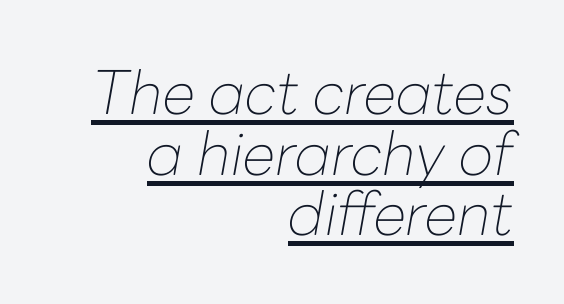
Q: Is the text bold? A: No.
Q: Is the text italic (slanted)? A: Yes, it leans right by about 10 degrees.
Q: Is the text underlined? A: Yes.
Q: How is the paragraph aligned? A: Right-aligned.
Q: Is the spacing between letters normal or unusually wide? A: Normal.
Q: Is the spacing between lines tight, normal or loose? A: Tight.
Q: Width (condensed, normal, or wide)? A: Normal.
Q: Stroke contrast? A: Low.
Q: x-height? A: Medium.
Q: Monospaced? A: No.
